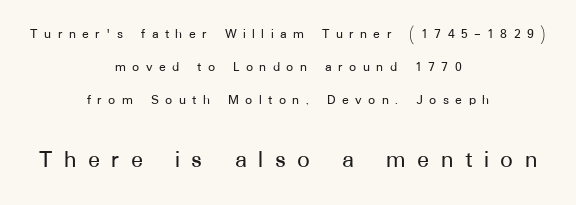
The space between consecutive lines is lavish. Quick note: not italic, upright. Loose tracking; the words dissolve into strings of separated letters. Any mark beneath the type? The region is blank.
